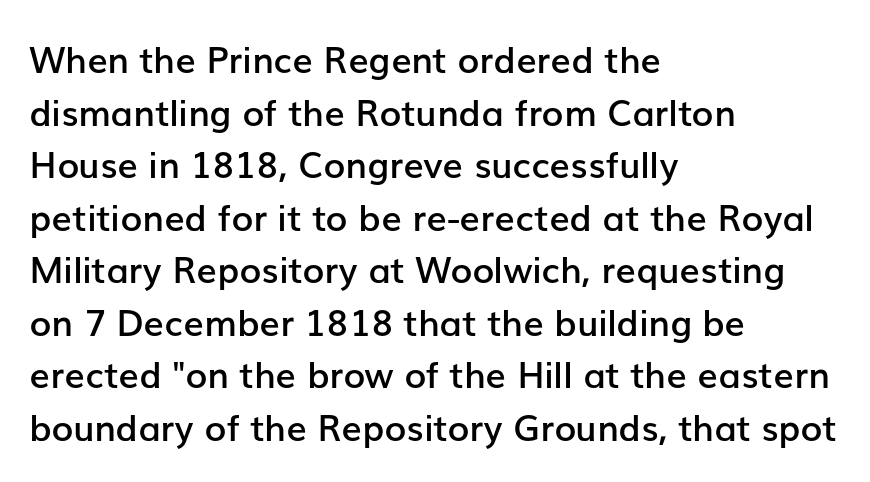
{"serif": "no", "italic": "no", "bold": "semi", "weight": "semibold", "width": "normal", "stroke_contrast": "low", "x_height": "medium", "monospaced": "no", "underline": "no", "align": "left", "line_spacing": "normal", "line_spacing_ratio": 1.46, "letter_spacing": "normal", "letter_spacing_em": 0.0, "glyph_px": 36}
